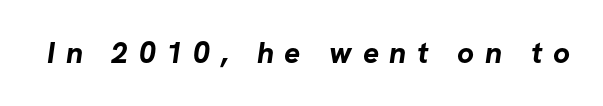
The image shows 30 px bold sans-serif type; set unusually wide letter spacing (+0.35 em), not underlined; low stroke contrast and a medium x-height.
